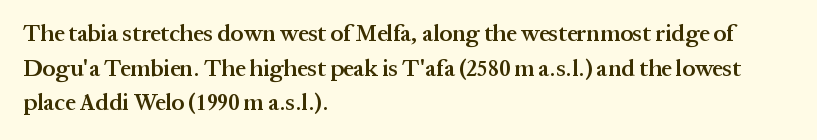
Students, observe: this is what conventionally led text looks like. Any mark beneath the type? The region is blank. On the weight axis this lands at semibold, roughly 600. These lines stack with their left ends in a neat column.
